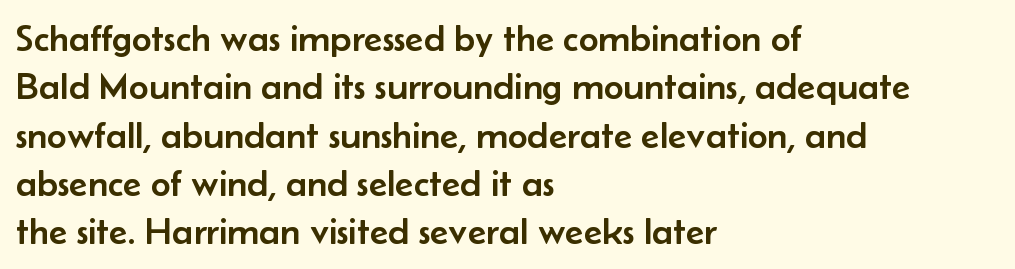
Q: Is the text italic (slanted)? A: No, it is upright.
Q: Is the typeface a serif or a sans-serif typeface? A: Sans-serif.
Q: Is the text underlined? A: No.
Q: How is the paragraph aligned? A: Left-aligned.
Q: Is the spacing between letters normal or unusually wide? A: Normal.
Q: Is the spacing between lines tight, normal or loose? A: Normal.
Q: Width (condensed, normal, or wide)? A: Normal.
Q: Stroke contrast? A: Low.
Q: x-height? A: Small.
Q: Monospaced? A: No.
